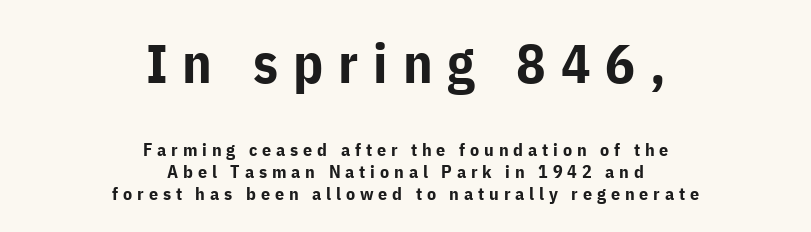
Q: Is the text bold? A: Yes.
Q: Is the text italic (slanted)? A: No, it is upright.
Q: Is the typeface a serif or a sans-serif typeface? A: Sans-serif.
Q: Is the text underlined? A: No.
Q: How is the paragraph aligned? A: Centered.
Q: Is the spacing between letters normal or unusually wide? A: Unusually wide.
Q: Which block of text is set in a larger size, the first (top) or the second (bottom)? A: The first (top) one.
Q: Width (condensed, normal, or wide)? A: Normal.
Q: Stroke contrast? A: Low.
Q: x-height? A: Medium.
Q: Monospaced? A: No.
